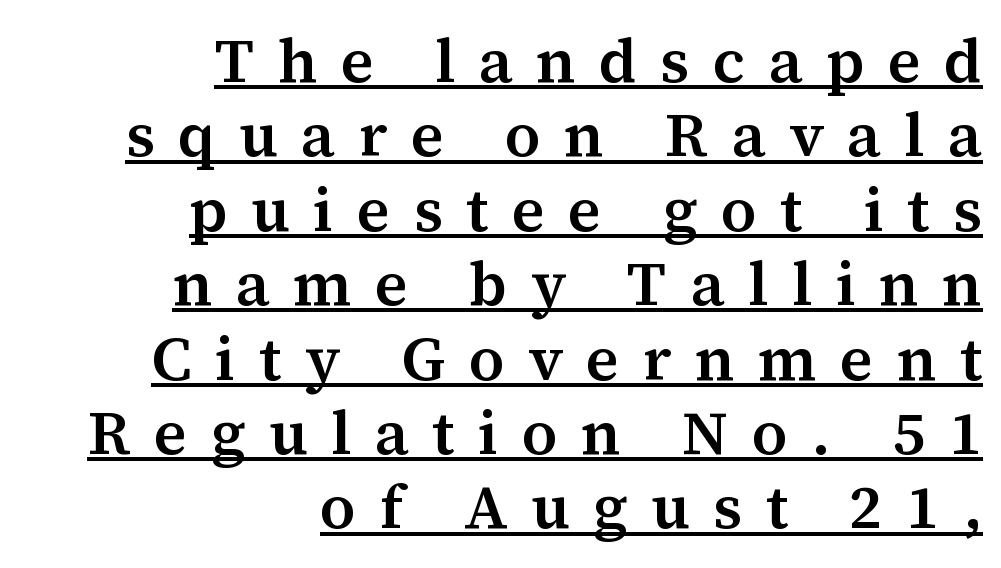
The image shows 62 px semibold serif type, upright; set right-aligned, line spacing 1.2x, unusually wide letter spacing (+0.38 em), underlined; medium stroke contrast and a medium x-height.
